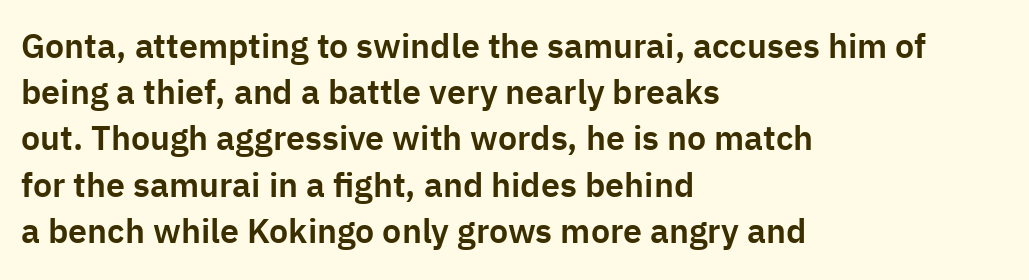
Q: Is the text italic (slanted)? A: No, it is upright.
Q: Is the typeface a serif or a sans-serif typeface? A: Sans-serif.
Q: Is the text underlined? A: No.
Q: How is the paragraph aligned? A: Left-aligned.
Q: Is the spacing between letters normal or unusually wide? A: Normal.
Q: Is the spacing between lines tight, normal or loose? A: Normal.
Q: Width (condensed, normal, or wide)? A: Normal.
Q: Stroke contrast? A: Low.
Q: x-height? A: Medium.
Q: Monospaced? A: No.
